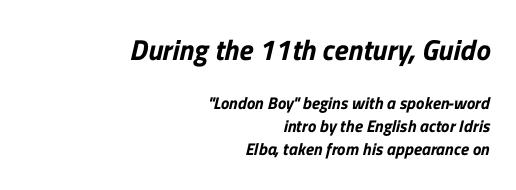
Lines of text with bare space underneath. Observe the absence of serifs on each vertical stroke in this sample. The passage shown begins with its larger block and ends with its smaller one. Varying glyph widths throughout — classic text-font behaviour. The rendering uses a moderate line-height, typical for paragraphs.
